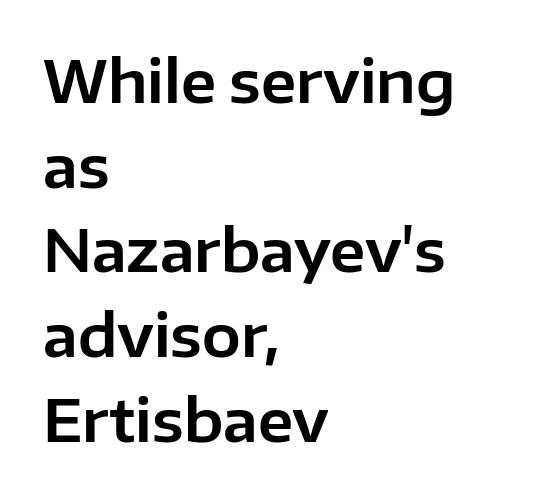
The image shows 58 px sans-serif type, upright; set left-aligned, normal line spacing (1.46x), normal letter spacing, not underlined; low stroke contrast and a medium x-height.
